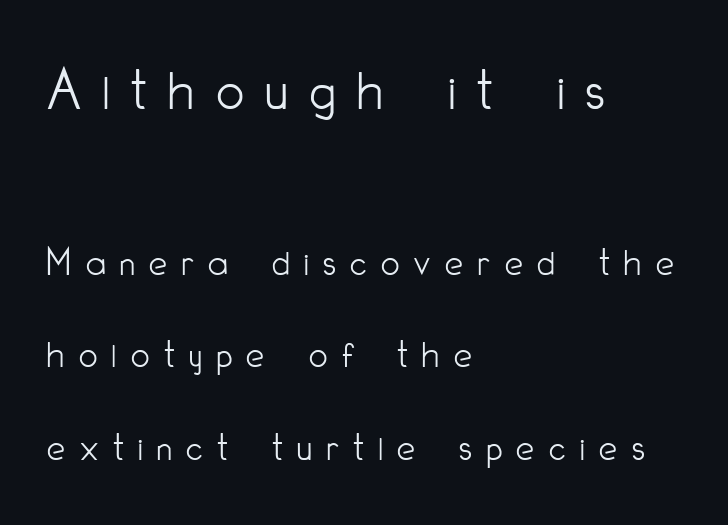
The image shows 61 px light, condensed sans-serif type, upright; set left-aligned, loose line spacing (2.25x), unusually wide letter spacing (+0.35 em), not underlined; the first (top) block is 1.49x larger; low stroke contrast and a small x-height.
